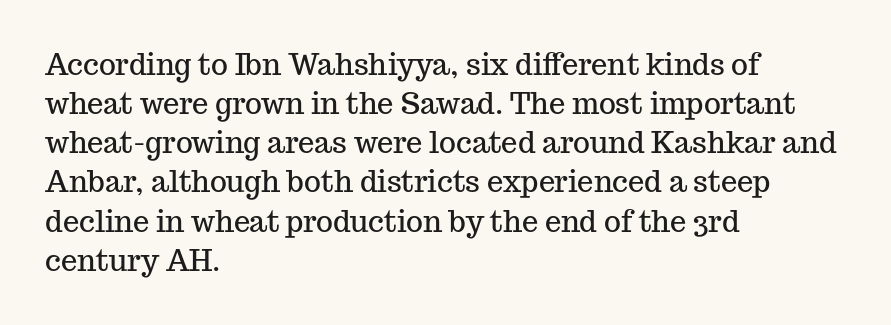
Q: Is the text italic (slanted)? A: No, it is upright.
Q: Is the typeface a serif or a sans-serif typeface? A: Serif.
Q: Is the text underlined? A: No.
Q: How is the paragraph aligned? A: Left-aligned.
Q: Is the spacing between letters normal or unusually wide? A: Normal.
Q: Is the spacing between lines tight, normal or loose? A: Normal.
Q: Width (condensed, normal, or wide)? A: Normal.
Q: Stroke contrast? A: Medium.
Q: x-height? A: Medium.
Q: Monospaced? A: No.
